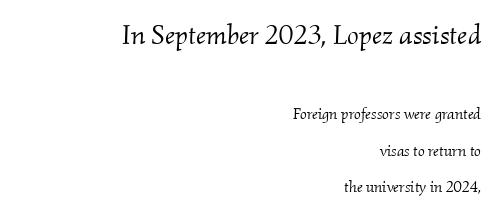
A student would call this right alignment; a typographer would say flush right, rag left. Unbolded letterforms with no extra heft. Is the lower block the larger one? No — the upper block carries the bigger type. Note the varied advance widths — an 'i' is clearly narrower than an 'm'. Letterform terminals end in serifs throughout the passage.
